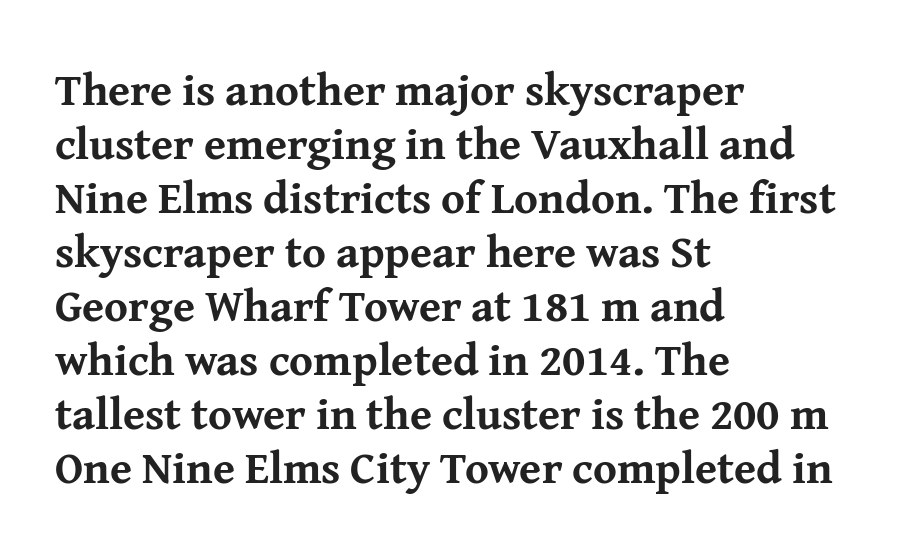
Where is the straight margin? On the left. Looks like regular typesetting: each glyph gets only the width it needs. Observe the serifs anchoring each vertical stroke in this sample. Bold? Absolutely — the strokes are thick and heavy. Nothing unusual about the tracking: characters are spaced as the font intends. Words float on clear page, feet unadorned.
